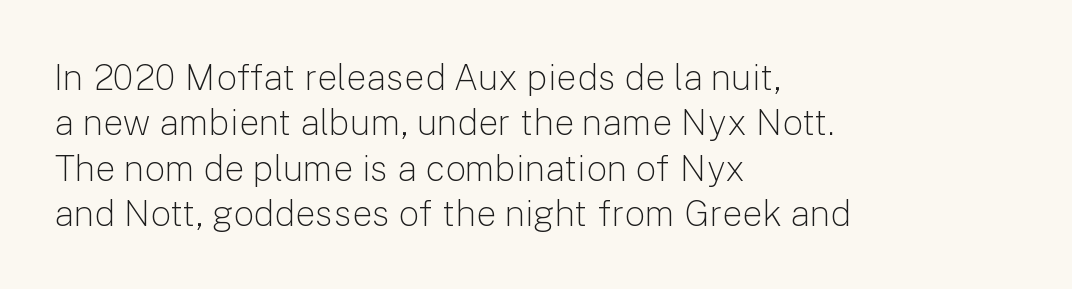
Q: Is the text bold? A: No.
Q: Is the text italic (slanted)? A: No, it is upright.
Q: Is the typeface a serif or a sans-serif typeface? A: Sans-serif.
Q: Is the text underlined? A: No.
Q: How is the paragraph aligned? A: Left-aligned.
Q: Is the spacing between letters normal or unusually wide? A: Normal.
Q: Is the spacing between lines tight, normal or loose? A: Normal.
Q: Width (condensed, normal, or wide)? A: Normal.
Q: Stroke contrast? A: Low.
Q: x-height? A: Medium.
Q: Monospaced? A: No.
